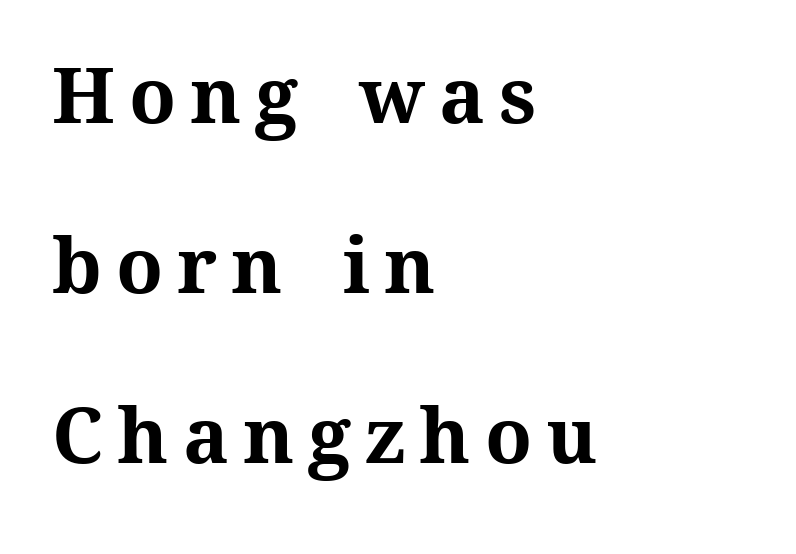
The image shows 77 px bold type, upright; set left-aligned, loose line spacing (2.21x), not underlined; medium stroke contrast and a medium x-height.
